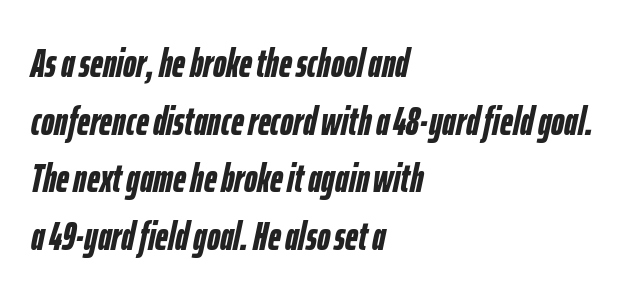
The image shows 40 px semibold, condensed type, italic (leaning right); set left-aligned, normal line spacing (1.44x), normal letter spacing, not underlined; low stroke contrast and a medium x-height.
